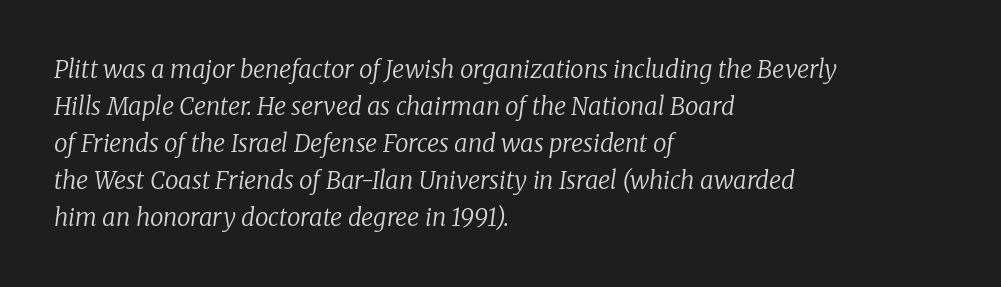
If you measured baseline to baseline, you'd find a middling distance. This rendering uses left alignment, leaving the right contour irregular. The font sits on the lighter half of the weight spectrum, regular included. Rendered with sloped, italic letterforms. Just letters on the line, the space beneath them empty. The gaps between neighbouring characters are ordinary and unremarkable.
